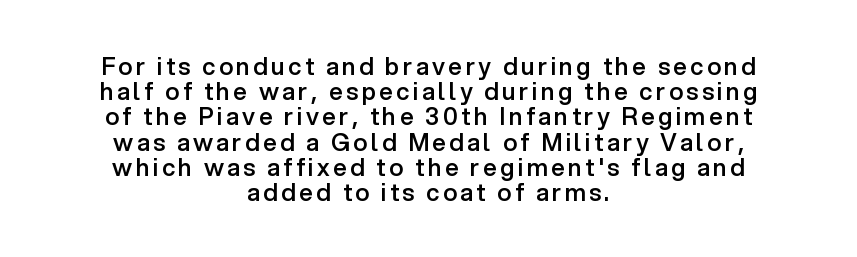
The image shows 24 px text type, upright; set centered, tight line spacing (1.05x), not underlined.
